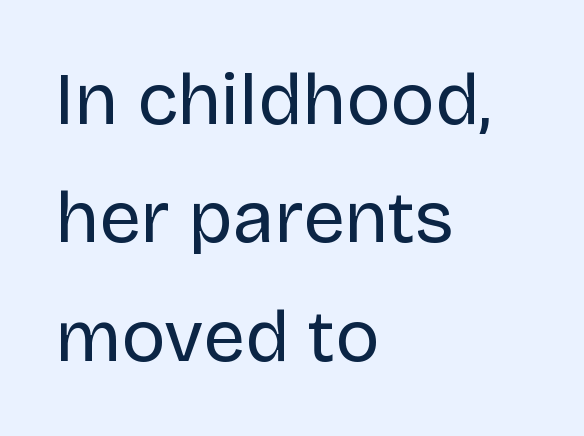
{"serif": "no", "italic": "no", "bold": "no", "weight": "regular", "width": "normal", "stroke_contrast": "low", "x_height": "large", "monospaced": "no", "underline": "no", "align": "left", "line_spacing": "normal", "line_spacing_ratio": 1.6, "letter_spacing": "normal", "letter_spacing_em": 0.0, "glyph_px": 74}
